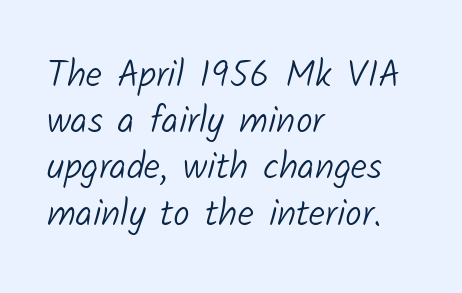
Q: Is the text bold? A: No.
Q: Is the typeface a serif or a sans-serif typeface? A: Sans-serif.
Q: Is the text underlined? A: No.
Q: How is the paragraph aligned? A: Left-aligned.
Q: Is the spacing between letters normal or unusually wide? A: Normal.
Q: Is the spacing between lines tight, normal or loose? A: Normal.
Q: Width (condensed, normal, or wide)? A: Normal.
Q: Stroke contrast? A: Low.
Q: x-height? A: Medium.
Q: Monospaced? A: No.
